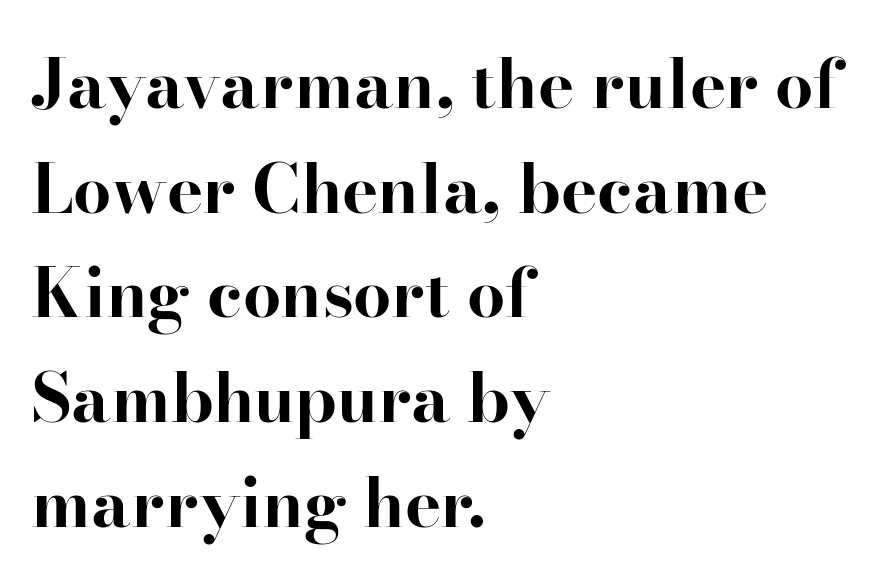
Q: Is the text bold? A: Yes.
Q: Is the text italic (slanted)? A: No, it is upright.
Q: Is the typeface a serif or a sans-serif typeface? A: Serif.
Q: Is the text underlined? A: No.
Q: How is the paragraph aligned? A: Left-aligned.
Q: Is the spacing between letters normal or unusually wide? A: Normal.
Q: Is the spacing between lines tight, normal or loose? A: Normal.
Q: Width (condensed, normal, or wide)? A: Normal.
Q: Stroke contrast? A: High.
Q: x-height? A: Small.
Q: Monospaced? A: No.
